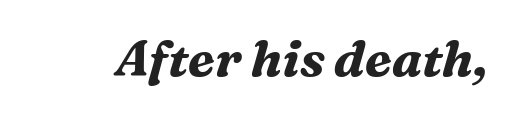
Q: Is the text bold? A: Yes.
Q: Is the text italic (slanted)? A: Yes, it leans right by about 16 degrees.
Q: Is the typeface a serif or a sans-serif typeface? A: Serif.
Q: Is the text underlined? A: No.
Q: Is the spacing between letters normal or unusually wide? A: Normal.
Q: Width (condensed, normal, or wide)? A: Normal.
Q: Stroke contrast? A: Medium.
Q: x-height? A: Medium.
Q: Monospaced? A: No.
